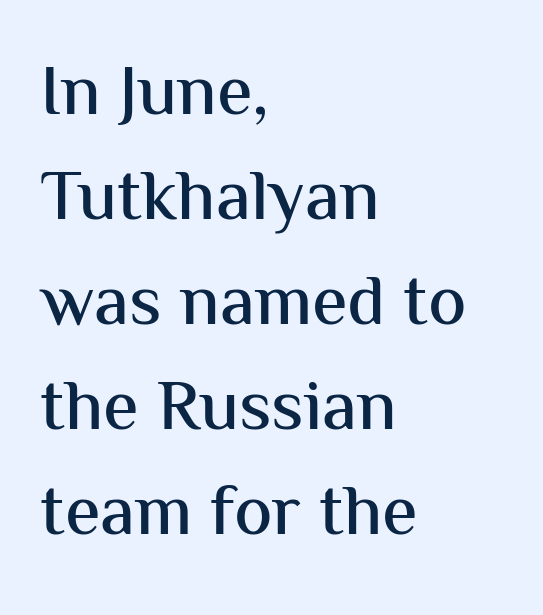
Q: Is the text italic (slanted)? A: No, it is upright.
Q: Is the typeface a serif or a sans-serif typeface? A: Sans-serif.
Q: Is the text underlined? A: No.
Q: How is the paragraph aligned? A: Left-aligned.
Q: Is the spacing between letters normal or unusually wide? A: Normal.
Q: Is the spacing between lines tight, normal or loose? A: Normal.
Q: Width (condensed, normal, or wide)? A: Normal.
Q: Stroke contrast? A: Medium.
Q: x-height? A: Medium.
Q: Monospaced? A: No.
